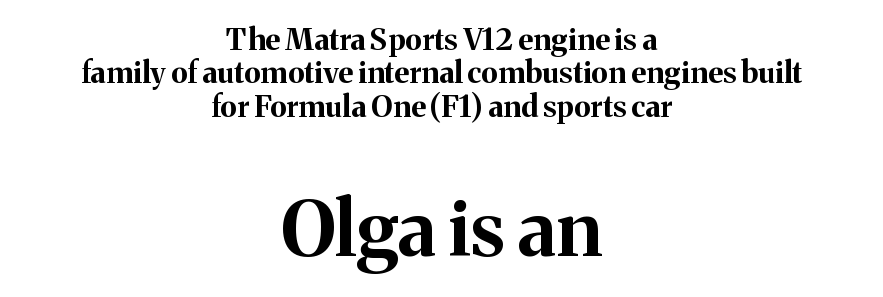
{"serif": "yes", "italic": "no", "bold": "yes", "weight": "bold", "width": "normal", "stroke_contrast": "medium", "x_height": "medium", "monospaced": "no", "underline": "no", "align": "center", "line_spacing": "tight", "line_spacing_ratio": 1.11, "letter_spacing": "normal", "letter_spacing_em": 0.0, "larger_block": "second", "size_ratio": 2.53, "glyph_px": 76}
